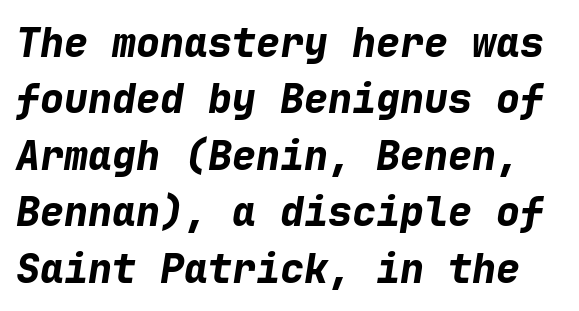
Q: Is the text bold? A: Yes.
Q: Is the text italic (slanted)? A: Yes, it leans right by about 9 degrees.
Q: Is the text underlined? A: No.
Q: Is the spacing between letters normal or unusually wide? A: Normal.
Q: Is the spacing between lines tight, normal or loose? A: Normal.
Q: Width (condensed, normal, or wide)? A: Normal.
Q: Stroke contrast? A: Low.
Q: x-height? A: Medium.
Q: Monospaced? A: Yes.
